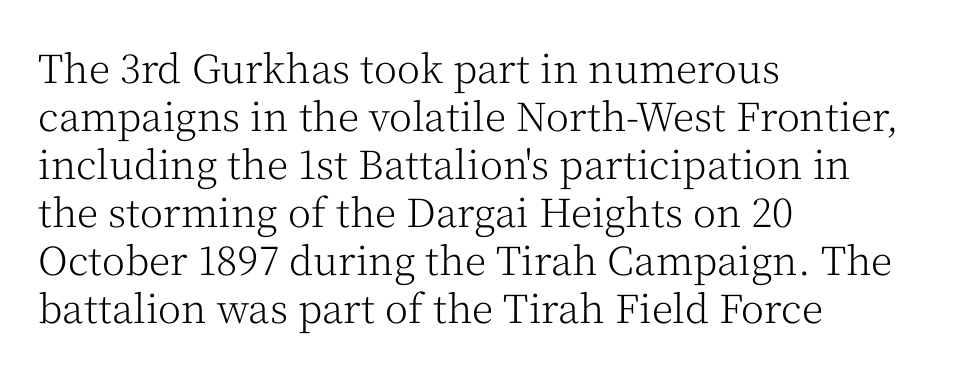
The image shows 39 px light serif type, upright; set left-aligned, line spacing 1.23x, normal letter spacing, not underlined; medium stroke contrast and a medium x-height.
